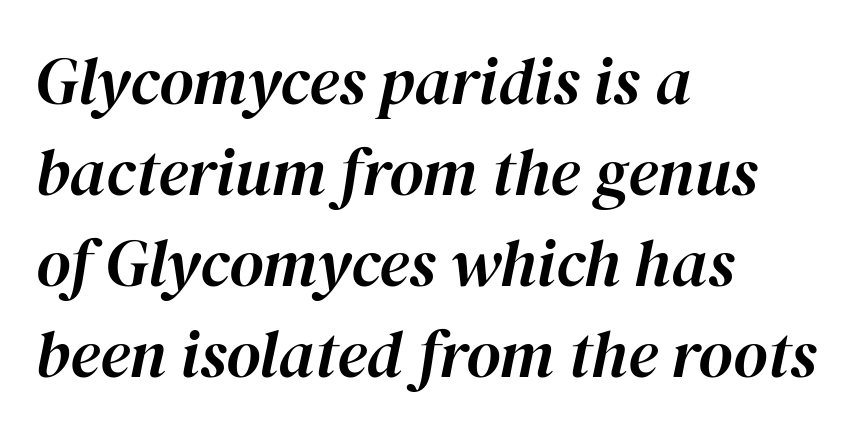
The image shows 66 px text type, italic (leaning right); set left-aligned, normal line spacing (1.38x), normal letter spacing, not underlined; high stroke contrast and a medium x-height.
